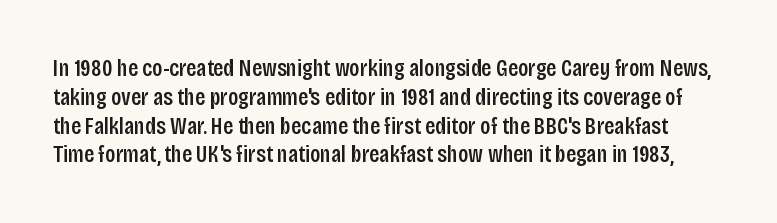
A fair bit of extra ink — the face is semibold, not bold. These lines were composed using upright roman letters. In terms of letterspacing, this is plain default setting. Words float on clear page, feet unadorned.
